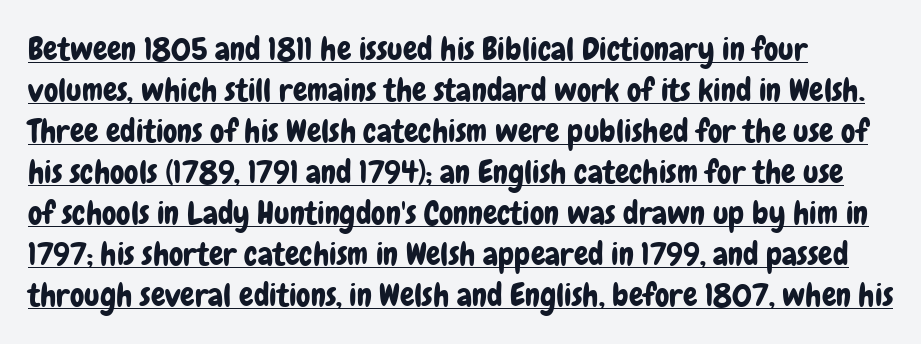
Q: Is the text italic (slanted)? A: No, it is upright.
Q: Is the typeface a serif or a sans-serif typeface? A: Sans-serif.
Q: Is the text underlined? A: Yes.
Q: Is the spacing between letters normal or unusually wide? A: Normal.
Q: Is the spacing between lines tight, normal or loose? A: Normal.
Q: Width (condensed, normal, or wide)? A: Condensed.
Q: Stroke contrast? A: Low.
Q: x-height? A: Medium.
Q: Monospaced? A: No.
